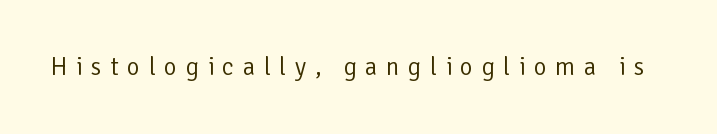
Q: Is the text bold? A: No.
Q: Is the text italic (slanted)? A: No, it is upright.
Q: Is the text underlined? A: No.
Q: Is the spacing between letters normal or unusually wide? A: Unusually wide.
